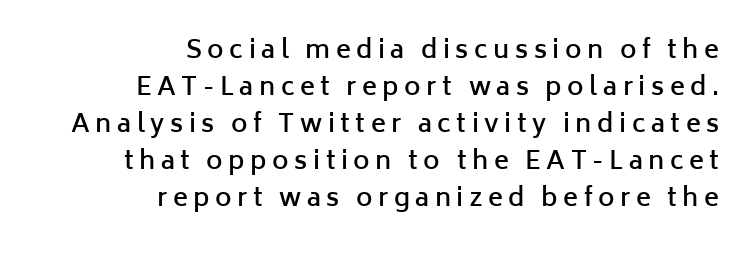
These lines carry some extra weight — a demibold, not a full bold. Is the letter spacing exaggerated? Yes — the characters are pushed far apart. Does the copy run flush right? Yes — the right margin is perfectly even. How would I describe the line gaps? Plain and ordinary.
